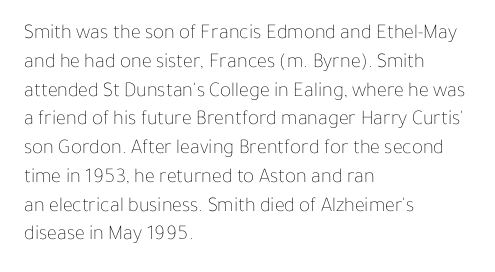
The image shows 21 px text type, upright; set left-aligned, normal line spacing (1.37x), normal letter spacing, not underlined.
